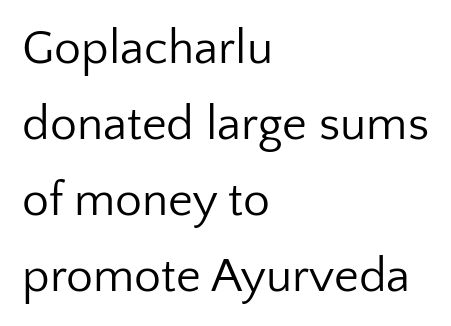
The image shows 48 px regular-weight sans-serif type, upright; set left-aligned, normal line spacing (1.58x), normal letter spacing, not underlined; low stroke contrast and a medium x-height.
